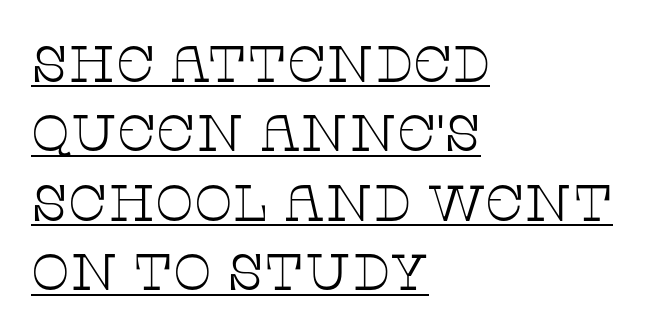
Is the type heavy? It reads as light-to-regular instead. Standard letterfit; no display-style spreading of the glyphs. Spacing verdict: proportional, widths tailored to each character. The face used here is seriffed, in the tradition of book romans.
